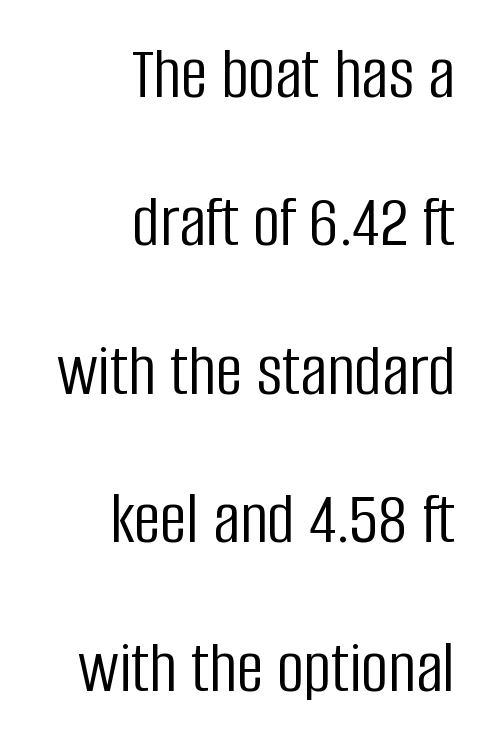
The passage shown is typeset with a sans-serif family. Is the letter spacing exaggerated? No — it looks like the ordinary default. In terms of posture, this sample is upright. Nothing heavy about these letters — not bold at all. Varying glyph widths throughout — classic text-font behaviour.
